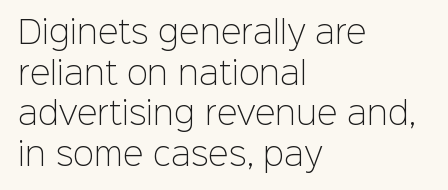
Q: Is the text bold? A: No.
Q: Is the text italic (slanted)? A: No, it is upright.
Q: Is the typeface a serif or a sans-serif typeface? A: Sans-serif.
Q: Is the text underlined? A: No.
Q: How is the paragraph aligned? A: Left-aligned.
Q: Is the spacing between letters normal or unusually wide? A: Normal.
Q: Is the spacing between lines tight, normal or loose? A: Normal.
Q: Width (condensed, normal, or wide)? A: Normal.
Q: Stroke contrast? A: Low.
Q: x-height? A: Medium.
Q: Monospaced? A: No.
